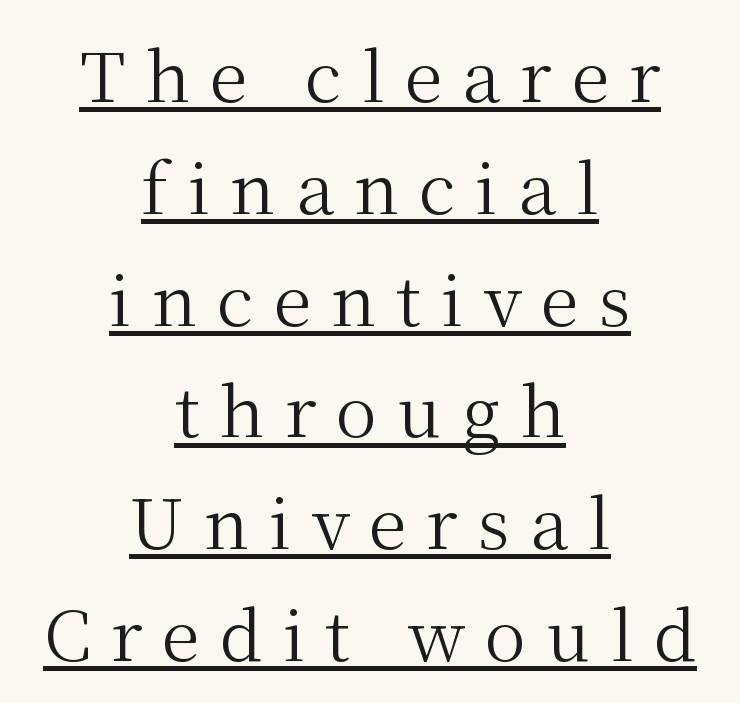
{"serif": "yes", "italic": "no", "bold": "no", "weight": "regular", "width": "normal", "stroke_contrast": "medium", "x_height": "medium", "monospaced": "no", "underline": "yes", "align": "center", "line_spacing": "normal", "line_spacing_ratio": 1.62, "letter_spacing": "wide", "letter_spacing_em": 0.29, "glyph_px": 69}
